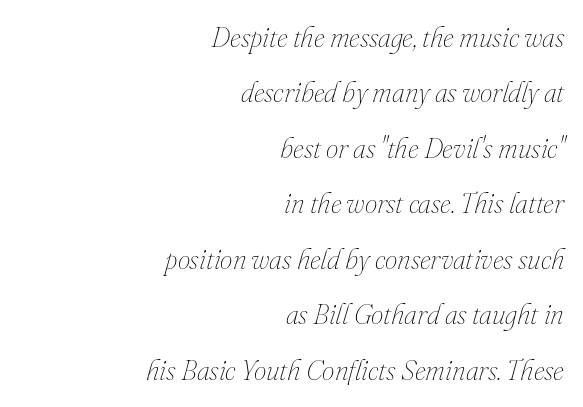
The image shows 28 px thin type, italic (leaning right); set right-aligned, loose line spacing (1.98x), normal letter spacing, not underlined; medium stroke contrast and a small x-height.
